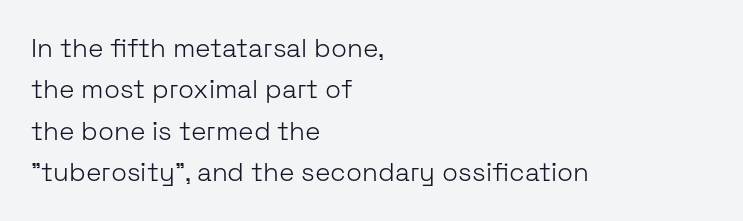
{"italic": "no", "bold": "no", "underline": "no", "align": "left", "line_spacing": "normal", "line_spacing_ratio": 1.59, "letter_spacing": "normal", "letter_spacing_em": 0.0, "glyph_px": 26}
